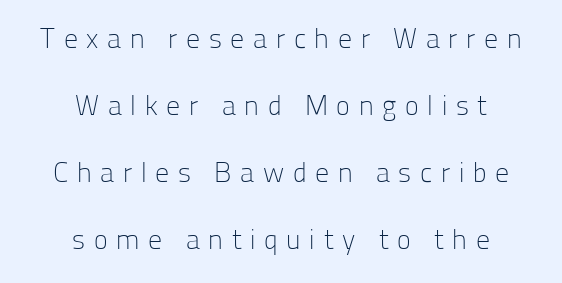
{"serif": "no", "italic": "no", "bold": "no", "weight": "light", "width": "normal", "stroke_contrast": "low", "x_height": "medium", "monospaced": "no", "underline": "no", "align": "center", "line_spacing": "loose", "line_spacing_ratio": 2.39, "letter_spacing": "wide", "letter_spacing_em": 0.31, "glyph_px": 28}
